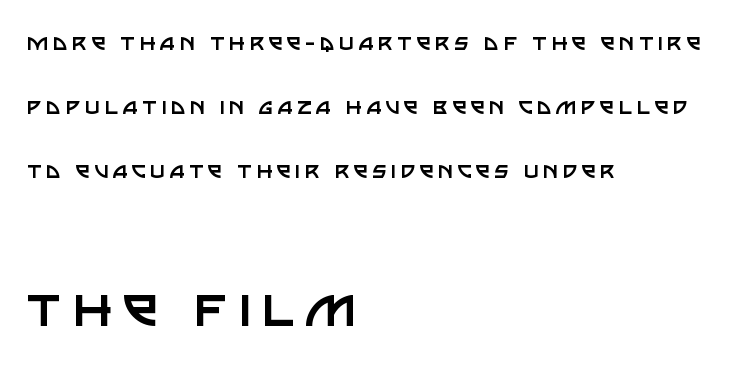
{"serif": "no", "italic": "no", "bold": "no", "weight": "regular", "width": "normal", "stroke_contrast": "low", "x_height": "large", "monospaced": "no", "underline": "no", "align": "left", "line_spacing": "loose", "line_spacing_ratio": 2.47, "larger_block": "second", "size_ratio": 2.46, "glyph_px": 64}
